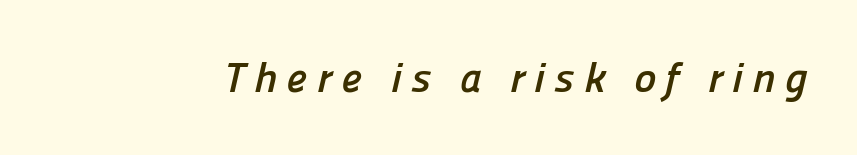
Examine the stroke ends and you'll find no serifs. A typesetter would call this proportional, since set widths differ per character. Only glyphs here, with clear space below each row. Typesetter's note: full bold, strokes at maximum text heaviness.
